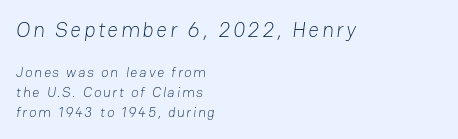
One glance says typical: line gaps are just what's usual. Scale decreases going downward across the two blocks. Bare-footed words on every line. The characters are drawn with everyday or finer stroke widths. Teacher's note: observe the even left margin — that is flush-left alignment.
